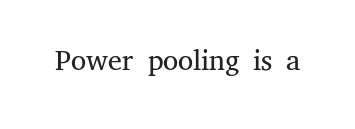
The image shows 43 px light serif type, upright; set normal letter spacing, not underlined; medium stroke contrast and a medium x-height.
